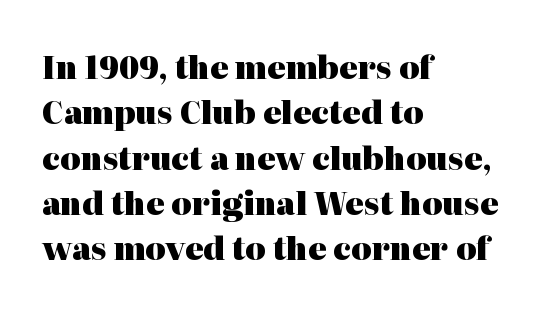
{"serif": "yes", "italic": "no", "bold": "yes", "weight": "heavy", "width": "normal", "stroke_contrast": "high", "x_height": "medium", "monospaced": "no", "underline": "no", "align": "left", "line_spacing": "normal", "line_spacing_ratio": 1.46, "letter_spacing": "normal", "letter_spacing_em": 0.0, "glyph_px": 31}
